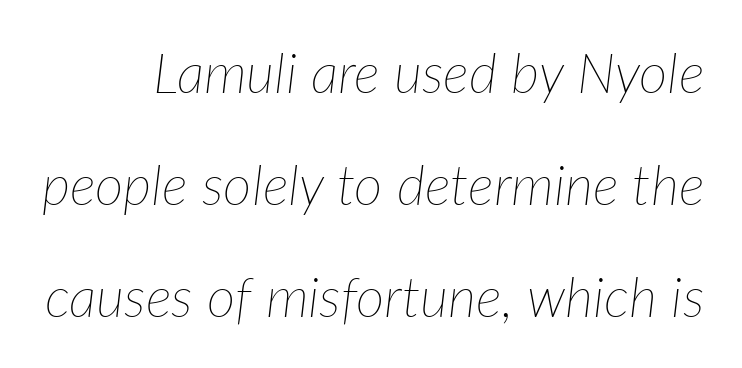
The image shows 55 px thin type, italic (leaning right); set loose line spacing (2.04x), normal letter spacing, not underlined; low stroke contrast and a medium x-height.
